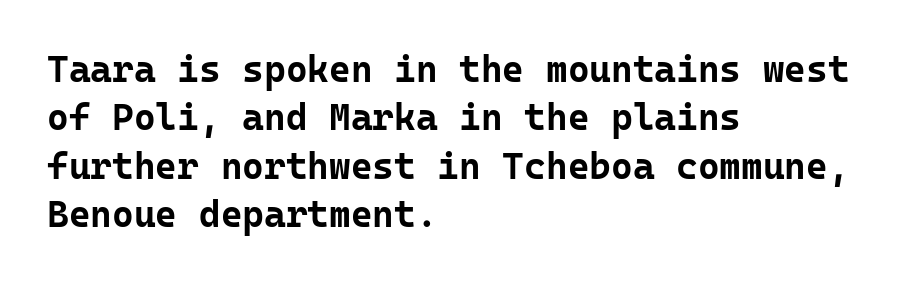
Q: Is the text bold? A: Yes.
Q: Is the text italic (slanted)? A: No, it is upright.
Q: Is the typeface a serif or a sans-serif typeface? A: Sans-serif.
Q: Is the text underlined? A: No.
Q: How is the paragraph aligned? A: Left-aligned.
Q: Is the spacing between letters normal or unusually wide? A: Normal.
Q: Is the spacing between lines tight, normal or loose? A: Normal.
Q: Width (condensed, normal, or wide)? A: Normal.
Q: Stroke contrast? A: Low.
Q: x-height? A: Medium.
Q: Monospaced? A: Yes.
